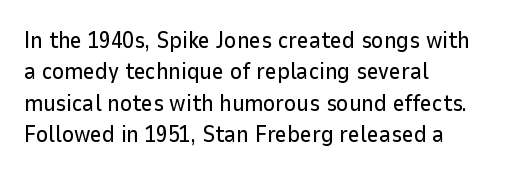
The passage shown is not underscored anywhere. The line texture is even and compact thanks to regular tracking. Nope, not italic — everything's standing straight. Each line starts at the same left margin while the right side varies. Notice how descenders clear the ascenders below comfortably — that's standard leading.
